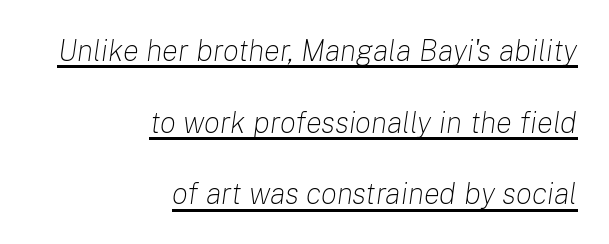
{"italic": "yes", "lean": "right", "slant_degrees": 8, "bold": "no", "weight": "light", "width": "normal", "stroke_contrast": "low", "x_height": "medium", "monospaced": "no", "underline": "yes", "align": "right", "line_spacing": "loose", "line_spacing_ratio": 2.39, "letter_spacing": "normal", "letter_spacing_em": 0.0, "glyph_px": 30}
